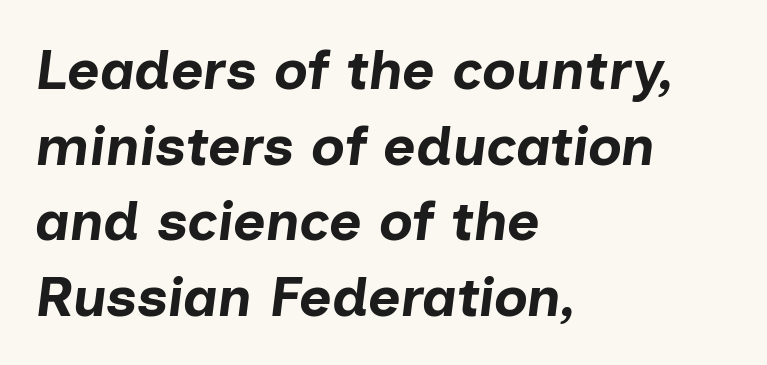
Q: Is the text bold? A: Yes.
Q: Is the text italic (slanted)? A: Yes, it leans right by about 7 degrees.
Q: Is the text underlined? A: No.
Q: How is the paragraph aligned? A: Left-aligned.
Q: Is the spacing between letters normal or unusually wide? A: Normal.
Q: Is the spacing between lines tight, normal or loose? A: Normal.
Q: Width (condensed, normal, or wide)? A: Normal.
Q: Stroke contrast? A: Low.
Q: x-height? A: Medium.
Q: Monospaced? A: No.
